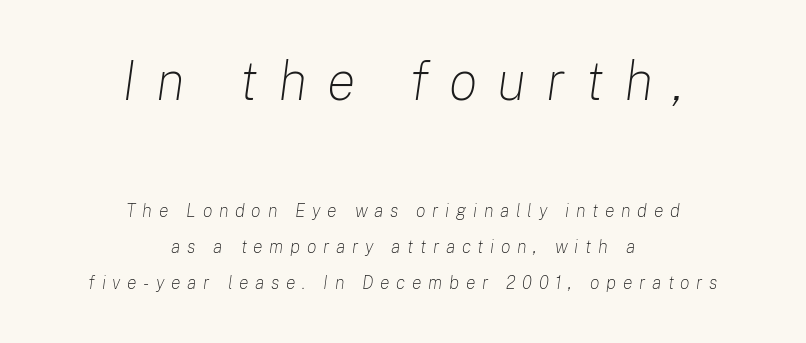
Beneath every word, the page is bare. Each letter keeps its own natural width here, so spacing adapts to shape. Regarding leading, the lines here are spaced well apart. Where is the straight margin? There isn't one; the lines are centered. Size hierarchy here favors the leading block over the trailing one.
